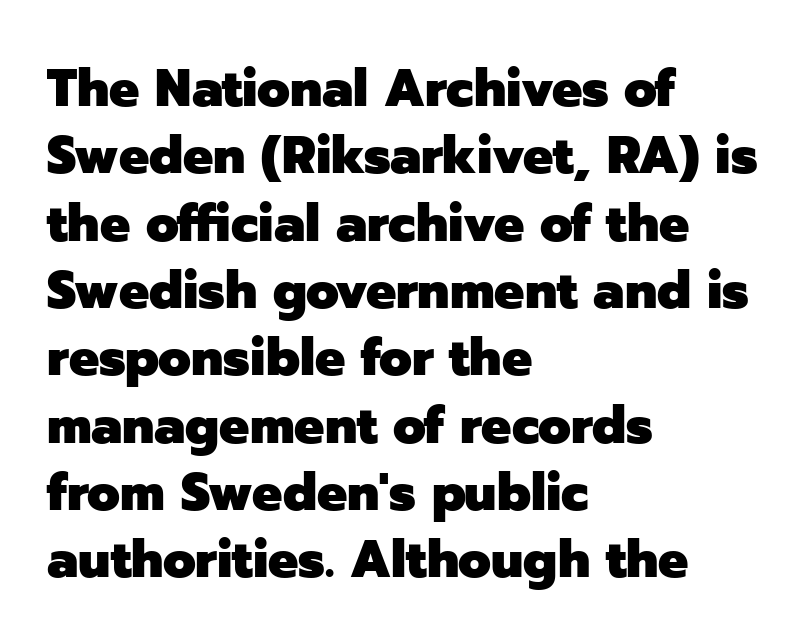
Q: Is the text bold? A: Yes.
Q: Is the text italic (slanted)? A: No, it is upright.
Q: Is the typeface a serif or a sans-serif typeface? A: Sans-serif.
Q: Is the text underlined? A: No.
Q: How is the paragraph aligned? A: Left-aligned.
Q: Is the spacing between letters normal or unusually wide? A: Normal.
Q: Is the spacing between lines tight, normal or loose? A: Normal.
Q: Width (condensed, normal, or wide)? A: Normal.
Q: Stroke contrast? A: Low.
Q: x-height? A: Medium.
Q: Monospaced? A: No.
